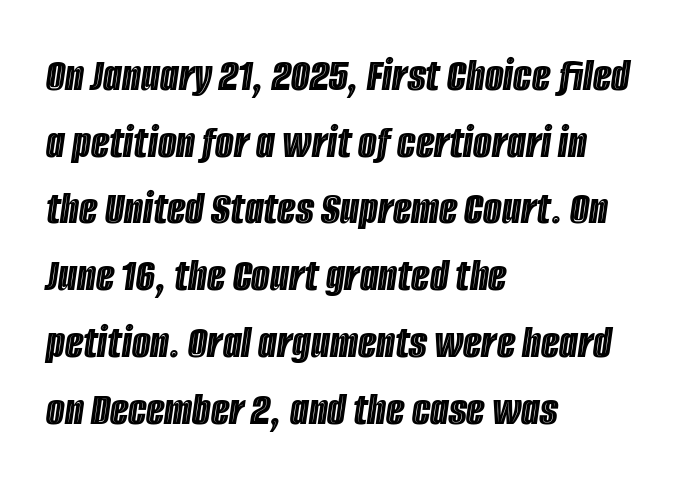
Proportional: the letters do not fall into vertical columns. You could call the tracking neutral — neither tight nor loose. The passage shown leans; its letterforms are oblique. Quick note: underline off. Notice how descenders clear the ascenders below comfortably — that's standard leading. The typesetter chose a ragged-right arrangement here.
